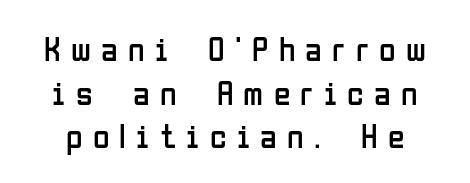
The image shows 34 px regular-weight, condensed sans-serif type, upright; set normal line spacing (1.28x), unusually wide letter spacing (+0.3 em), not underlined; low stroke contrast and a medium x-height.
